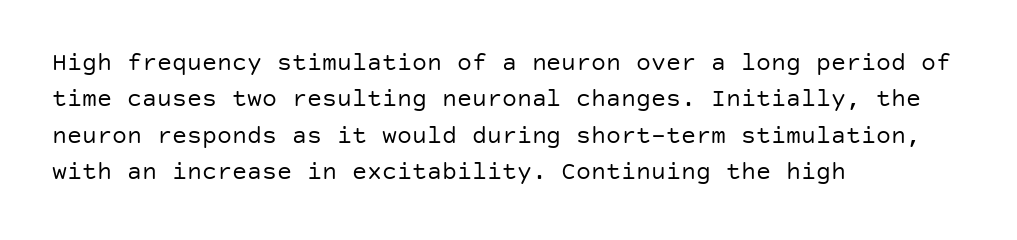
{"italic": "no", "bold": "no", "underline": "no", "align": "left", "line_spacing": "normal", "line_spacing_ratio": 1.46, "letter_spacing": "normal", "letter_spacing_em": 0.0, "glyph_px": 25}
